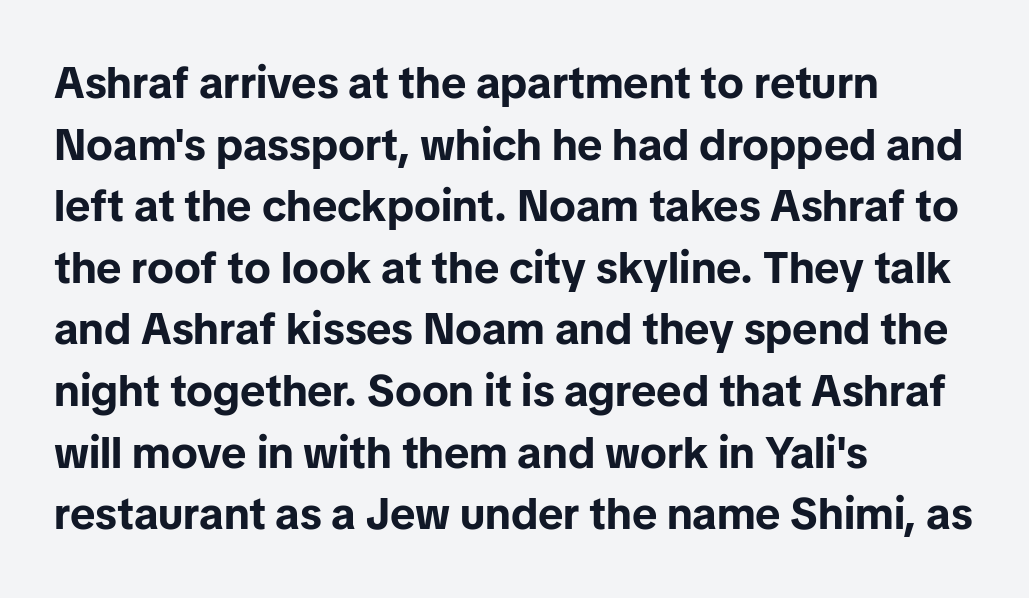
Q: Is the text bold? A: Yes.
Q: Is the text italic (slanted)? A: No, it is upright.
Q: Is the typeface a serif or a sans-serif typeface? A: Sans-serif.
Q: Is the text underlined? A: No.
Q: How is the paragraph aligned? A: Left-aligned.
Q: Is the spacing between letters normal or unusually wide? A: Normal.
Q: Is the spacing between lines tight, normal or loose? A: Normal.
Q: Width (condensed, normal, or wide)? A: Normal.
Q: Stroke contrast? A: Low.
Q: x-height? A: Medium.
Q: Monospaced? A: No.
